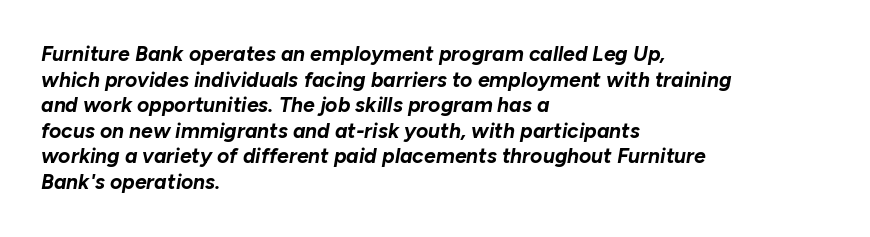
Q: Is the text bold? A: Yes.
Q: Is the text italic (slanted)? A: Yes, it leans right by about 10 degrees.
Q: Is the text underlined? A: No.
Q: How is the paragraph aligned? A: Left-aligned.
Q: Is the spacing between letters normal or unusually wide? A: Normal.
